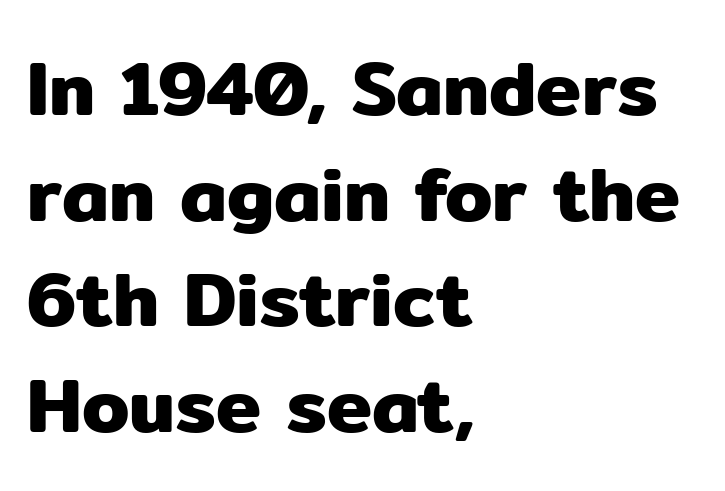
Q: Is the text italic (slanted)? A: No, it is upright.
Q: Is the typeface a serif or a sans-serif typeface? A: Sans-serif.
Q: Is the text underlined? A: No.
Q: How is the paragraph aligned? A: Left-aligned.
Q: Is the spacing between letters normal or unusually wide? A: Normal.
Q: Is the spacing between lines tight, normal or loose? A: Normal.
Q: Width (condensed, normal, or wide)? A: Normal.
Q: Stroke contrast? A: Low.
Q: x-height? A: Medium.
Q: Monospaced? A: No.
